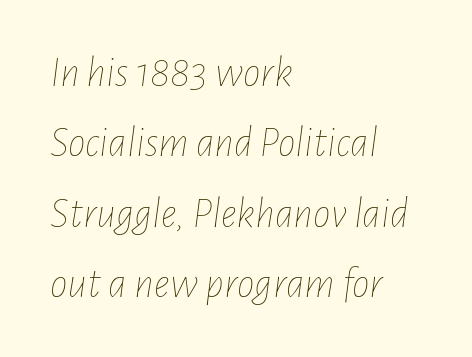
Q: Is the text bold? A: No.
Q: Is the text italic (slanted)? A: Yes, it leans right by about 7 degrees.
Q: Is the text underlined? A: No.
Q: How is the paragraph aligned? A: Left-aligned.
Q: Is the spacing between letters normal or unusually wide? A: Normal.
Q: Is the spacing between lines tight, normal or loose? A: Normal.
Q: Width (condensed, normal, or wide)? A: Condensed.
Q: Stroke contrast? A: Low.
Q: x-height? A: Medium.
Q: Monospaced? A: No.
